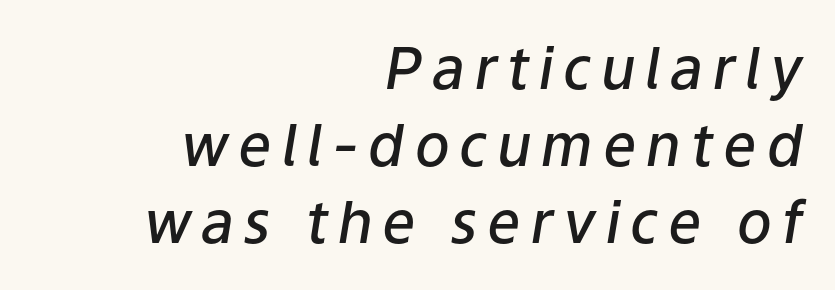
{"italic": "yes", "lean": "right", "slant_degrees": 9, "bold": "semi", "weight": "semibold", "width": "normal", "stroke_contrast": "low", "x_height": "medium", "monospaced": "no", "underline": "no", "align": "right", "line_spacing": "normal", "line_spacing_ratio": 1.33, "glyph_px": 58}
